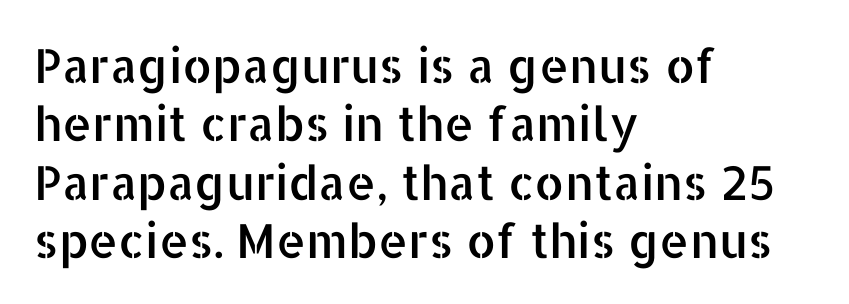
Q: Is the text italic (slanted)? A: No, it is upright.
Q: Is the typeface a serif or a sans-serif typeface? A: Sans-serif.
Q: Is the text underlined? A: No.
Q: How is the paragraph aligned? A: Left-aligned.
Q: Is the spacing between letters normal or unusually wide? A: Normal.
Q: Width (condensed, normal, or wide)? A: Normal.
Q: Stroke contrast? A: Low.
Q: x-height? A: Medium.
Q: Monospaced? A: No.
